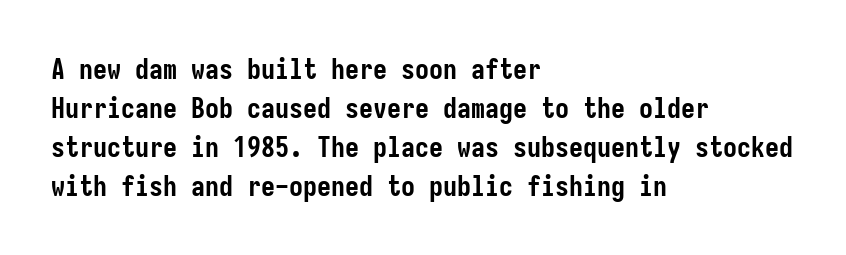
The image shows 28 px semibold, condensed sans-serif type, upright; set left-aligned, normal line spacing (1.39x), normal letter spacing, not underlined; low stroke contrast and a medium x-height.
